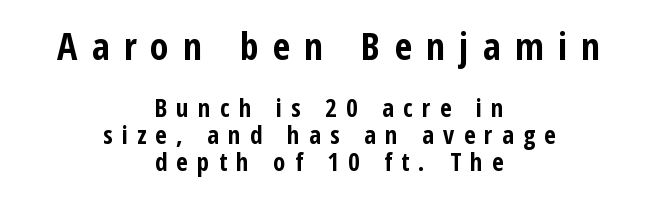
{"serif": "no", "italic": "no", "bold": "yes", "weight": "bold", "width": "condensed", "stroke_contrast": "low", "x_height": "medium", "monospaced": "no", "underline": "no", "align": "center", "line_spacing": "tight", "line_spacing_ratio": 1.08, "letter_spacing": "wide", "letter_spacing_em": 0.37, "larger_block": "first", "size_ratio": 1.52, "glyph_px": 38}
